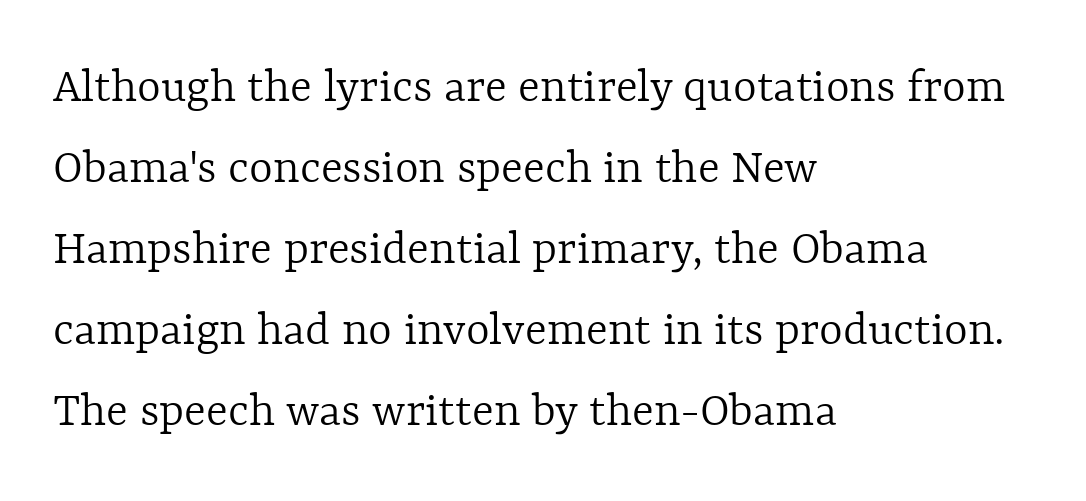
The image shows 51 px light type, upright; set left-aligned, normal line spacing (1.59x), normal letter spacing, not underlined; a medium x-height.
